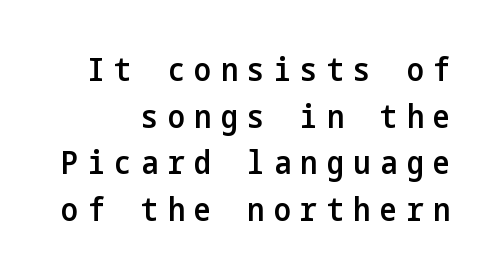
Q: Is the text bold? A: Semi-bold.
Q: Is the text italic (slanted)? A: No, it is upright.
Q: Is the typeface a serif or a sans-serif typeface? A: Sans-serif.
Q: Is the text underlined? A: No.
Q: How is the paragraph aligned? A: Right-aligned.
Q: Is the spacing between letters normal or unusually wide? A: Unusually wide.
Q: Is the spacing between lines tight, normal or loose? A: Normal.
Q: Width (condensed, normal, or wide)? A: Condensed.
Q: Stroke contrast? A: Low.
Q: x-height? A: Medium.
